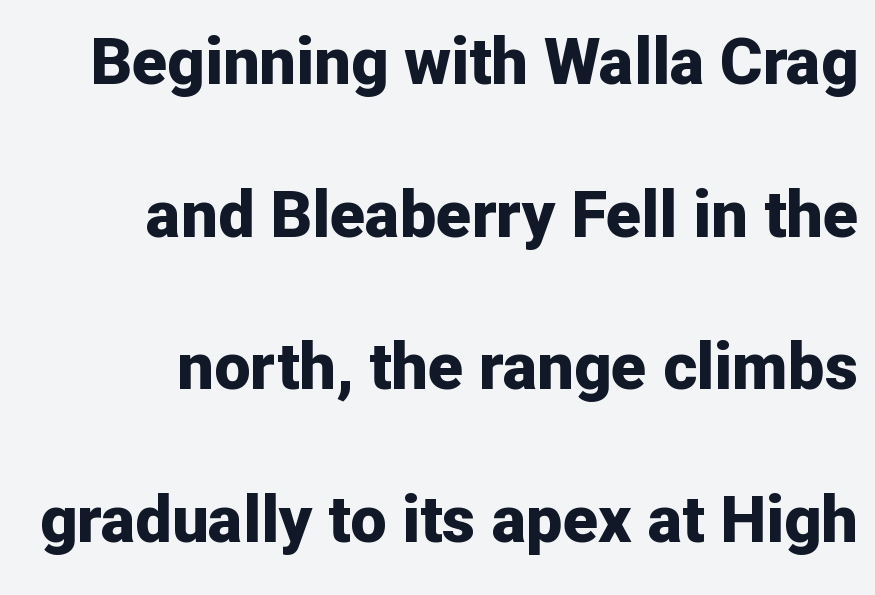
{"serif": "no", "italic": "no", "bold": "yes", "weight": "bold", "width": "normal", "stroke_contrast": "low", "x_height": "medium", "monospaced": "no", "underline": "no", "align": "right", "line_spacing": "loose", "line_spacing_ratio": 2.35, "letter_spacing": "normal", "letter_spacing_em": 0.0, "glyph_px": 65}
